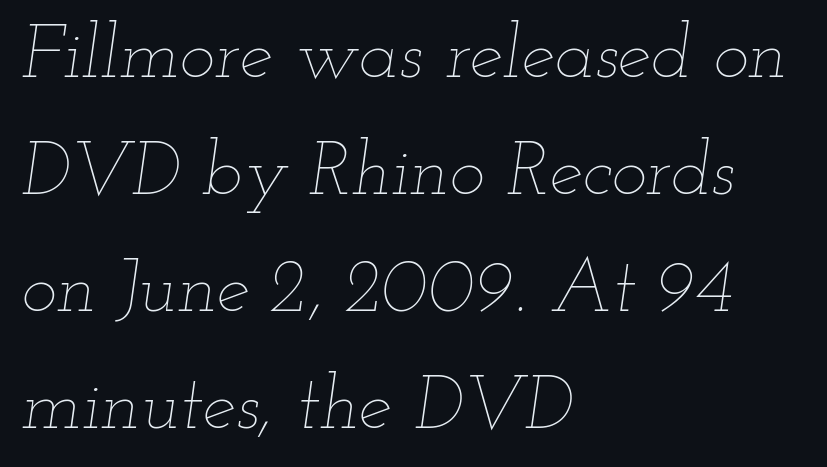
{"italic": "yes", "lean": "right", "slant_degrees": 12, "bold": "no", "weight": "thin", "width": "wide", "stroke_contrast": "low", "x_height": "small", "monospaced": "no", "underline": "no", "align": "left", "line_spacing": "normal", "line_spacing_ratio": 1.56, "letter_spacing": "normal", "letter_spacing_em": 0.0, "glyph_px": 75}
